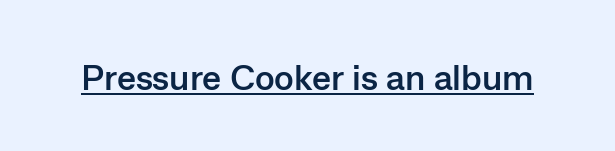
Q: Is the text bold? A: Yes.
Q: Is the text italic (slanted)? A: No, it is upright.
Q: Is the typeface a serif or a sans-serif typeface? A: Sans-serif.
Q: Is the text underlined? A: Yes.
Q: Is the spacing between letters normal or unusually wide? A: Normal.
Q: Width (condensed, normal, or wide)? A: Normal.
Q: Stroke contrast? A: Low.
Q: x-height? A: Medium.
Q: Monospaced? A: No.
